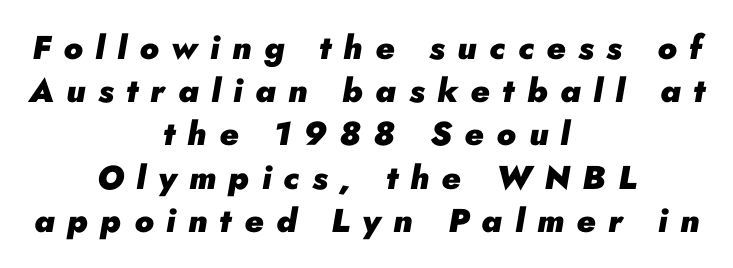
Q: Is the text bold? A: Yes.
Q: Is the text italic (slanted)? A: Yes, it leans right by about 10 degrees.
Q: Is the text underlined? A: No.
Q: How is the paragraph aligned? A: Centered.
Q: Is the spacing between letters normal or unusually wide? A: Unusually wide.
Q: Is the spacing between lines tight, normal or loose? A: Normal.
Q: Width (condensed, normal, or wide)? A: Normal.
Q: Stroke contrast? A: Low.
Q: x-height? A: Small.
Q: Monospaced? A: No.
